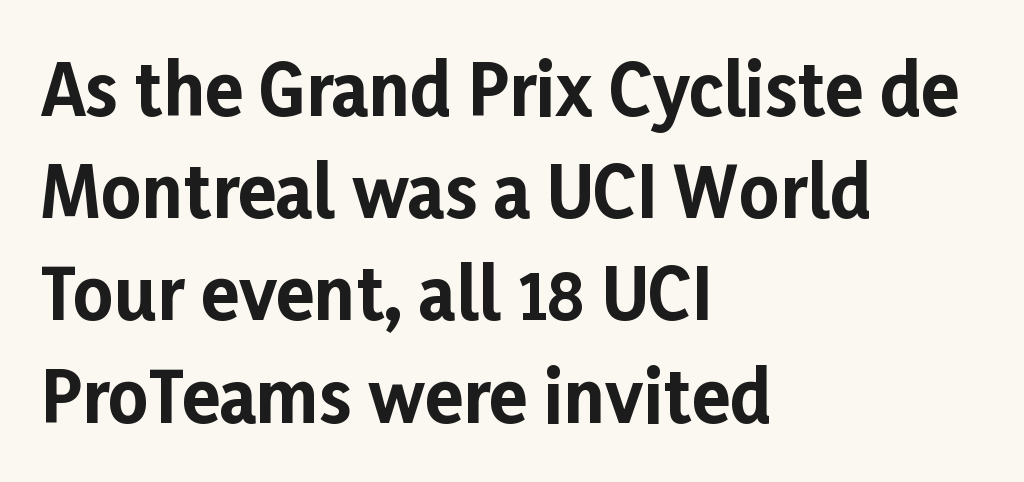
A typesetter would mark this as roman, not italic. Layout note: lines flush left. The string is rendered with underlining switched off. Examine the stroke ends and you'll find no serifs.
